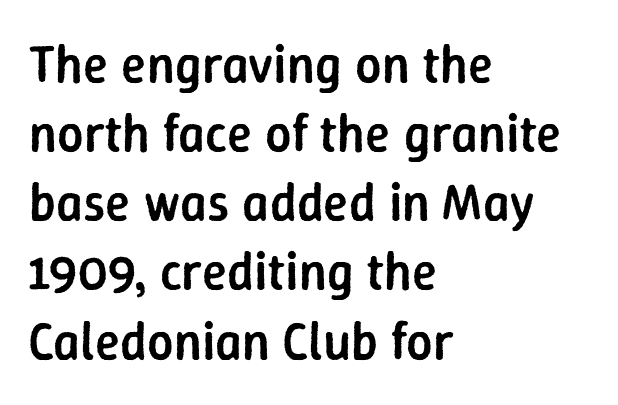
Ascenders rise straight up at ninety degrees. Alignment: flush left. The block of text has a typical density, with ordinary space between rows. Stroke thickness is moderately raised; the sample reads as semibold. Decoration check: the copy has no underline. Each letter keeps its own natural width here, so spacing adapts to shape.
